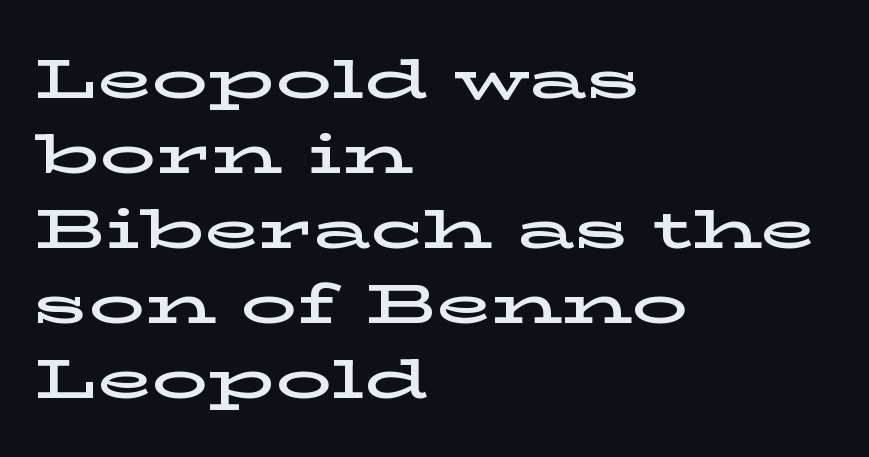
The tracking reads as untouched default to a designer's eye. Quick note: interline space is typical. The specimen omits any rule beneath the text block's lines. Spacing verdict: proportional, widths tailored to each character. Note: serifs present on the glyphs. The type sits square on the baseline with zero lean.
